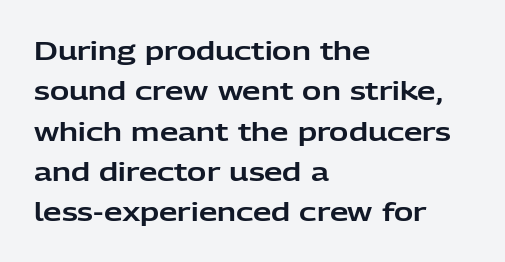
This rendering uses left alignment, leaving the right contour irregular. The vertical gap from one line to the next is medium. The space beneath each line is pristine and unruled. Does extra space separate the letters? No, they use regular spacing. Every character sits straight up, as roman type does.
